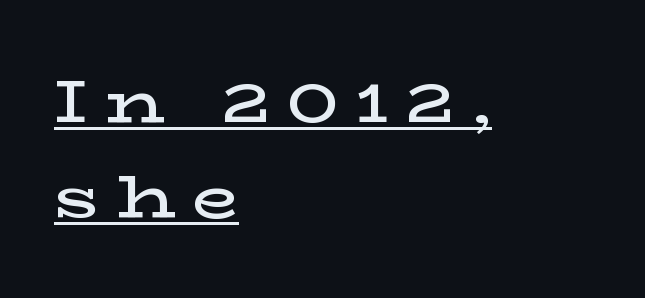
Q: Is the text bold? A: Semi-bold.
Q: Is the text italic (slanted)? A: No, it is upright.
Q: Is the typeface a serif or a sans-serif typeface? A: Serif.
Q: Is the text underlined? A: Yes.
Q: How is the paragraph aligned? A: Left-aligned.
Q: Is the spacing between letters normal or unusually wide? A: Unusually wide.
Q: Is the spacing between lines tight, normal or loose? A: Normal.
Q: Width (condensed, normal, or wide)? A: Wide.
Q: Stroke contrast? A: Low.
Q: x-height? A: Medium.
Q: Monospaced? A: No.
